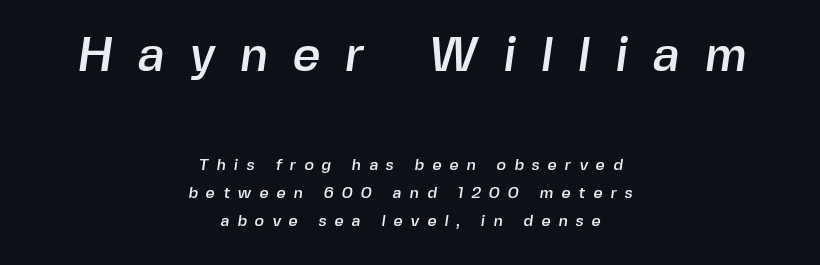
The image shows 49 px sans-serif type; set centered, line spacing 1.74x, unusually wide letter spacing (+0.5 em), not underlined; the first (top) block is 3.06x larger; a medium x-height.
